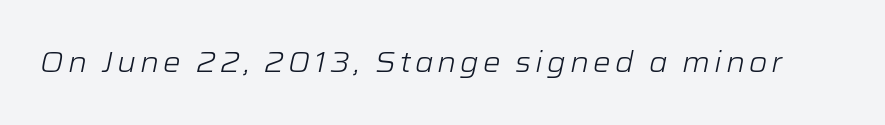
Q: Is the text bold? A: No.
Q: Is the text italic (slanted)? A: Yes, it leans right by about 12 degrees.
Q: Is the text underlined? A: No.
Q: Width (condensed, normal, or wide)? A: Wide.
Q: Stroke contrast? A: Low.
Q: x-height? A: Medium.
Q: Monospaced? A: No.
